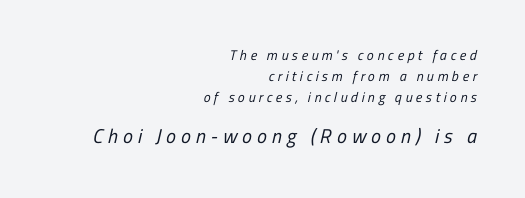
{"bold": "no", "underline": "no", "align": "right", "line_spacing": "normal", "line_spacing_ratio": 1.51, "letter_spacing": "wide", "letter_spacing_em": 0.25, "larger_block": "second", "size_ratio": 1.43, "glyph_px": 20}
